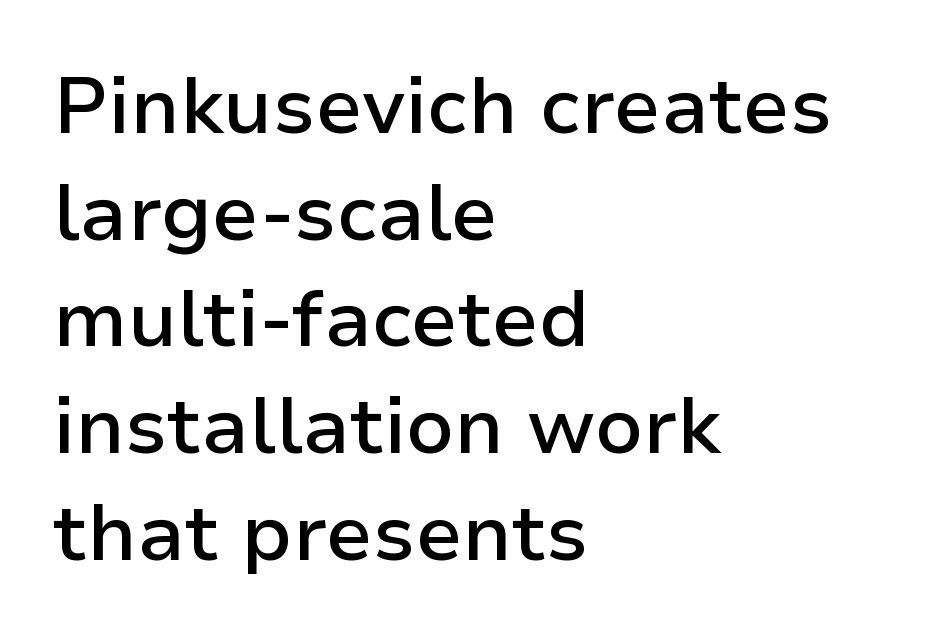
{"serif": "no", "italic": "no", "bold": "semi", "weight": "semibold", "width": "normal", "stroke_contrast": "low", "x_height": "medium", "monospaced": "no", "underline": "no", "align": "left", "line_spacing": "normal", "line_spacing_ratio": 1.35, "letter_spacing": "normal", "letter_spacing_em": 0.0, "glyph_px": 79}
